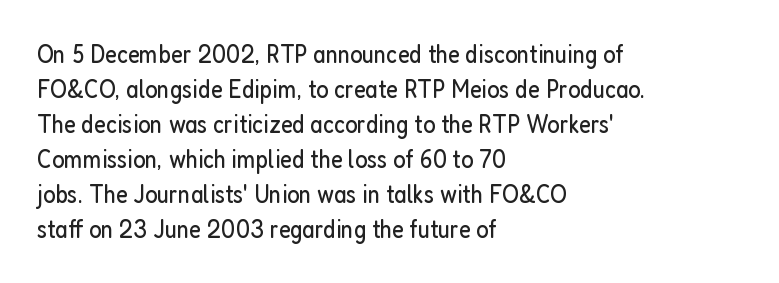
{"italic": "no", "bold": "no", "underline": "no", "align": "left", "line_spacing": "normal", "line_spacing_ratio": 1.35, "letter_spacing": "normal", "letter_spacing_em": 0.0, "glyph_px": 26}
